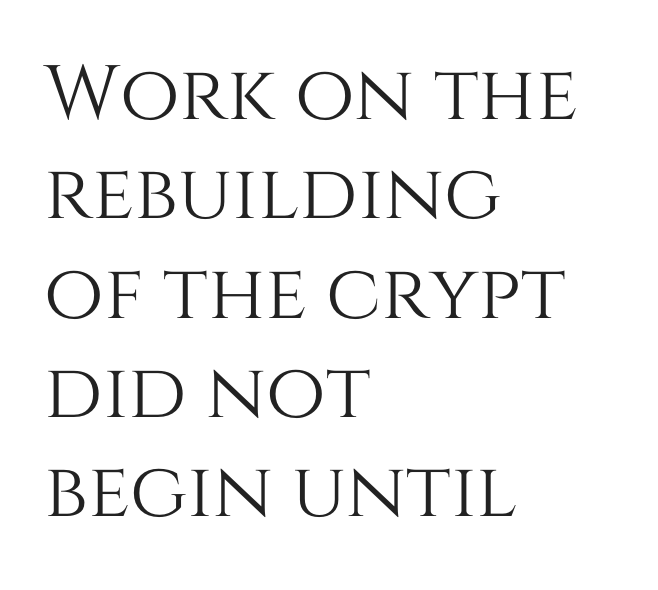
{"italic": "no", "width": "normal", "stroke_contrast": "medium", "x_height": "large", "monospaced": "no", "underline": "no", "align": "left", "line_spacing": "normal", "line_spacing_ratio": 1.29, "letter_spacing": "normal", "letter_spacing_em": 0.0, "glyph_px": 77}
